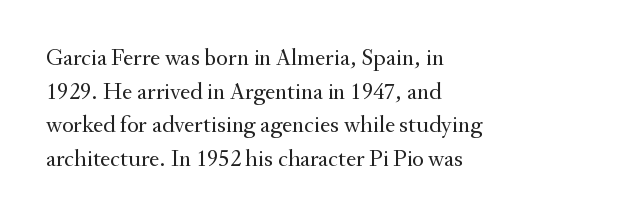
The image shows 24 px text type, upright; set left-aligned, normal line spacing (1.4x), normal letter spacing, not underlined.
